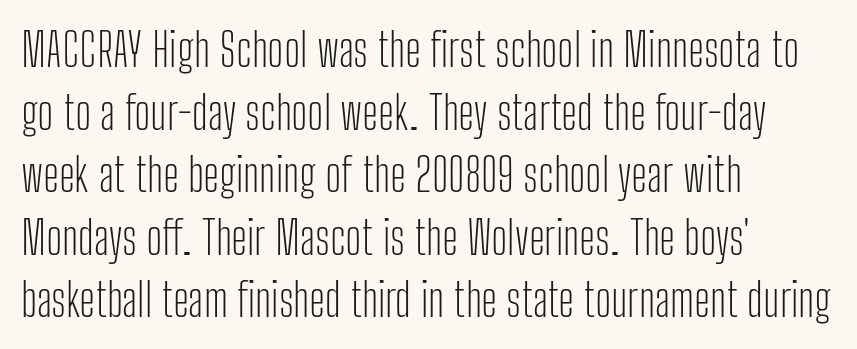
Q: Is the text bold? A: No.
Q: Is the text italic (slanted)? A: No, it is upright.
Q: Is the typeface a serif or a sans-serif typeface? A: Sans-serif.
Q: Is the text underlined? A: No.
Q: How is the paragraph aligned? A: Left-aligned.
Q: Is the spacing between letters normal or unusually wide? A: Normal.
Q: Is the spacing between lines tight, normal or loose? A: Normal.
Q: Width (condensed, normal, or wide)? A: Condensed.
Q: Stroke contrast? A: Low.
Q: x-height? A: Medium.
Q: Monospaced? A: No.
